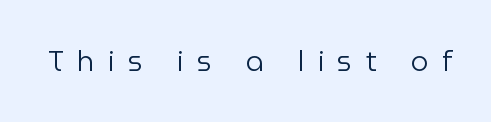
The face used here is rendered with a markedly widened letterfit. Here the designer chose a conventional face with non-uniform glyph widths. Bare-footed words on every line. Is there any slant? The stems are plumb.
